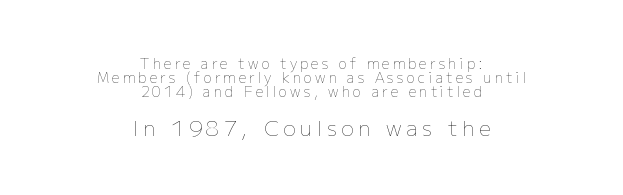
Weight class: somewhere from thin through regular. The passage shown has open, widely tracked lettering throughout. This block would grow much taller if given ordinary leading; it's compressed now. Notice how the passage keeps no hard edge, just a central spine. The letters in the lower block stand taller than those in the block above.
